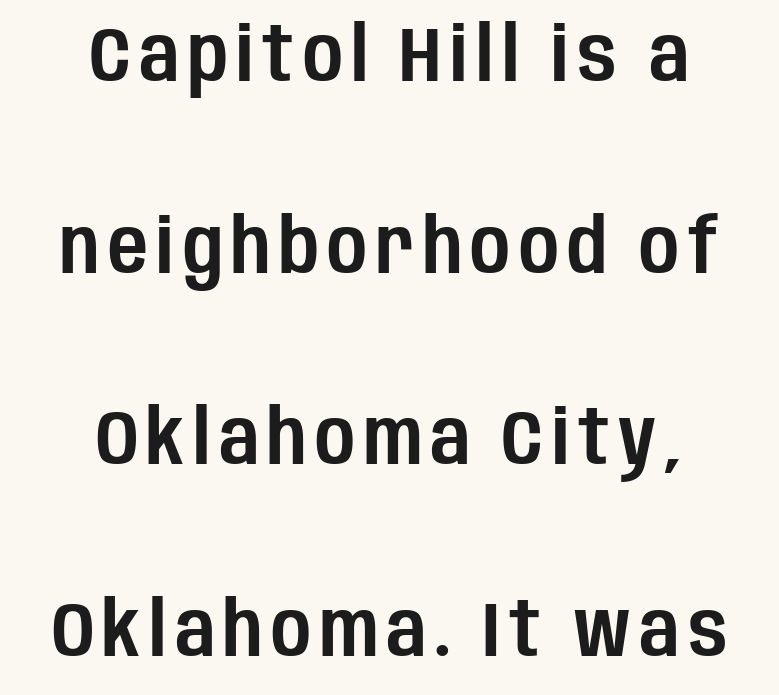
The baseline area is clear. Is the block centered? Yes — each line is placed symmetrically about the middle. Notice the wide empty band between every row — that's loose leading. Each letter keeps its own natural width here, so spacing adapts to shape.
